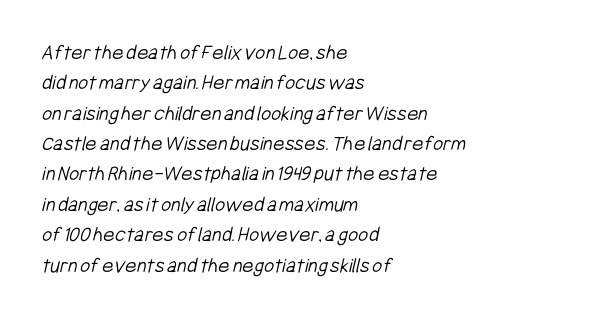
The image shows 22 px text type; set left-aligned, normal line spacing (1.38x), normal letter spacing, not underlined.
